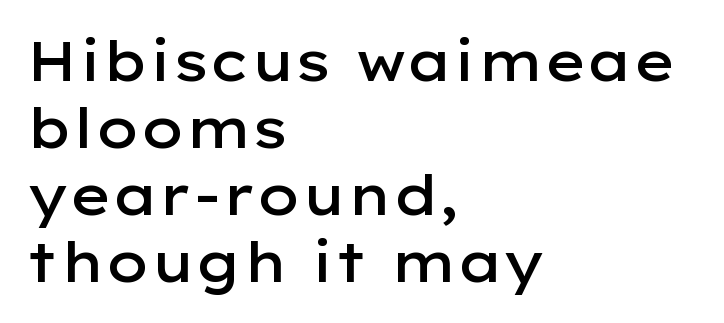
The image shows 55 px semibold, wide sans-serif type, upright; set left-aligned, line spacing 1.22x, normal letter spacing, not underlined; low stroke contrast and a medium x-height.
